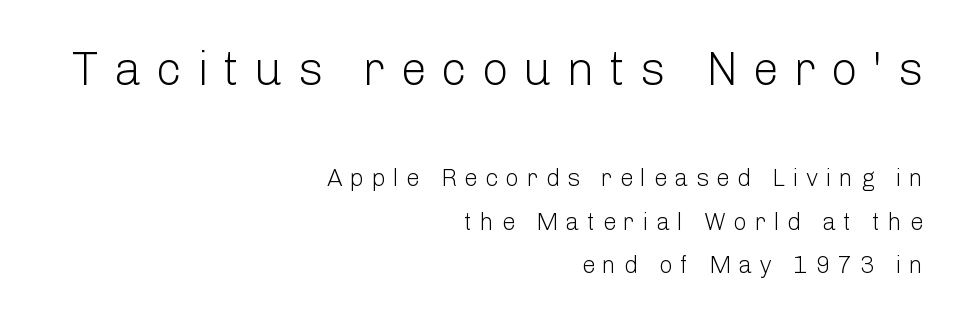
{"serif": "no", "italic": "no", "bold": "no", "weight": "light", "width": "normal", "stroke_contrast": "low", "x_height": "medium", "monospaced": "no", "underline": "no", "align": "right", "line_spacing_ratio": 1.82, "letter_spacing": "wide", "letter_spacing_em": 0.31, "larger_block": "first", "size_ratio": 1.96, "glyph_px": 47}
